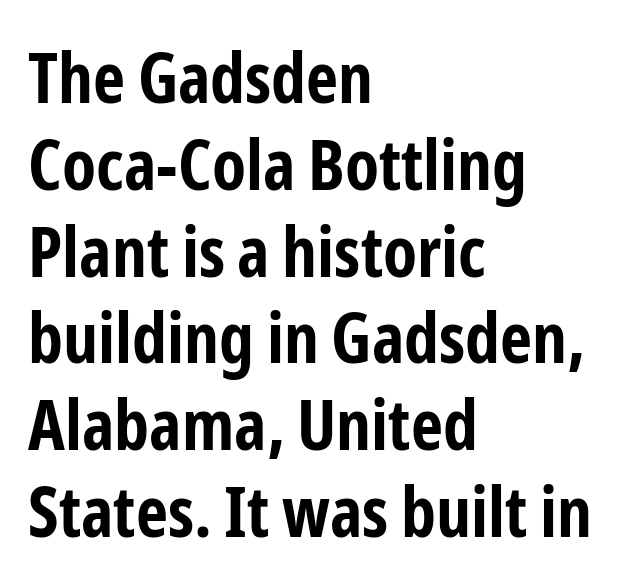
Q: Is the text bold? A: Yes.
Q: Is the text italic (slanted)? A: No, it is upright.
Q: Is the typeface a serif or a sans-serif typeface? A: Sans-serif.
Q: Is the text underlined? A: No.
Q: How is the paragraph aligned? A: Left-aligned.
Q: Is the spacing between letters normal or unusually wide? A: Normal.
Q: Width (condensed, normal, or wide)? A: Condensed.
Q: Stroke contrast? A: Low.
Q: x-height? A: Medium.
Q: Monospaced? A: No.
